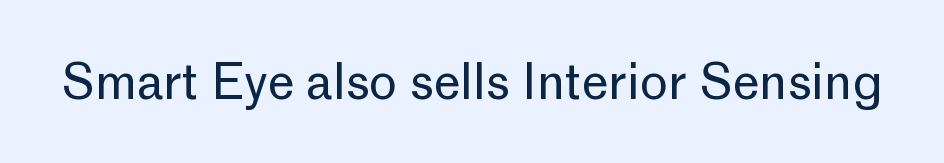
Observe the absence of serifs on each vertical stroke in this sample. The passage shown has conventional tracking throughout. Every character sits straight up, as roman type does. No letter is thick-stroked: the sample isn't bold. Think of a printed novel: that variable character pitch is what you see here. The area under the type is left untouched.
